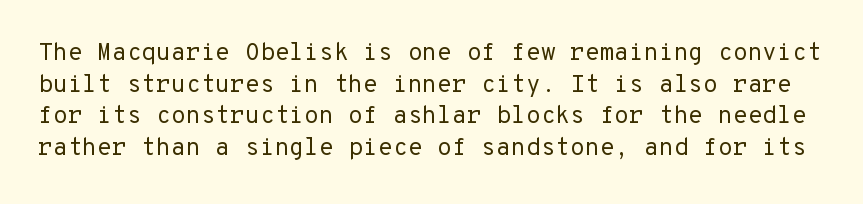
The passage shown stacks its lines at a standard gap. Type without underlining. Students, note that the glyphs here touch the page at normal intervals. Ascenders rise straight up at ninety degrees. The strokes carry an ordinary text weight at most.
